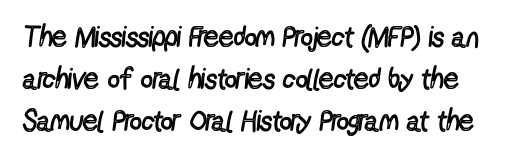
The image shows 29 px regular-weight, condensed sans-serif type; set left-aligned, normal line spacing (1.45x), normal letter spacing, not underlined; a medium x-height.
